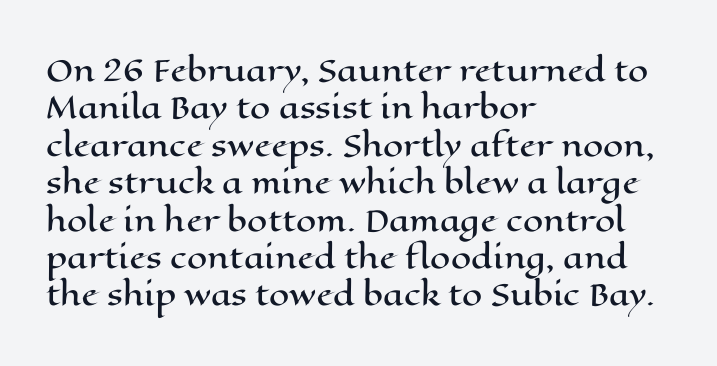
How would I describe the line gaps? Plain and ordinary. The face used here is proportionally spaced, like ordinary book or web type. Quick note: underline off. The specimen reads as upright at a glance. Each word holds together tightly as a unit, with standard inter-letter gaps.
